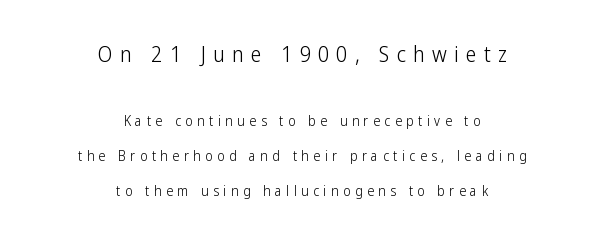
{"italic": "no", "bold": "no", "underline": "no", "align": "center", "line_spacing": "loose", "line_spacing_ratio": 2.5, "letter_spacing": "wide", "letter_spacing_em": 0.32, "larger_block": "first", "size_ratio": 1.57, "glyph_px": 22}
